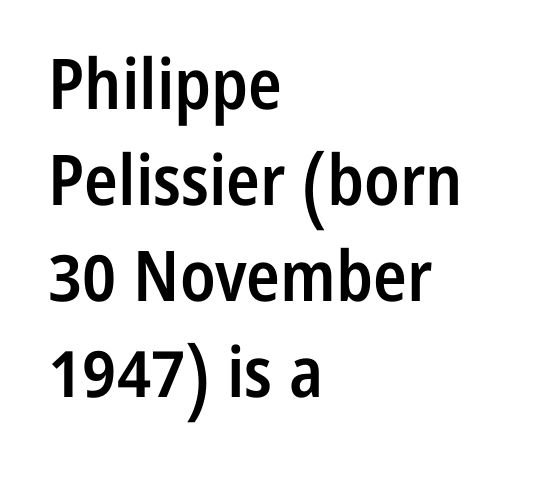
{"serif": "no", "italic": "no", "bold": "semi", "weight": "semibold", "width": "condensed", "stroke_contrast": "low", "x_height": "medium", "monospaced": "no", "underline": "no", "align": "left", "line_spacing": "normal", "line_spacing_ratio": 1.37, "letter_spacing": "normal", "letter_spacing_em": 0.0, "glyph_px": 70}
